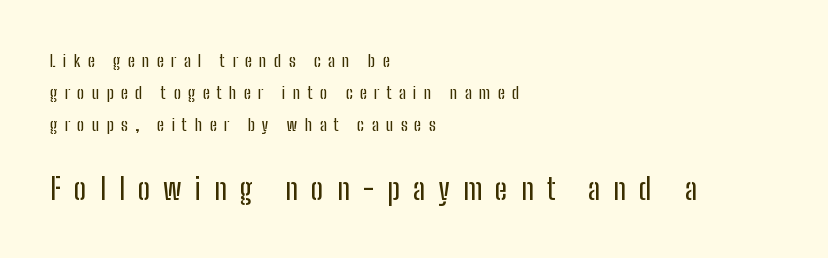
Q: Is the text italic (slanted)? A: No, it is upright.
Q: Is the typeface a serif or a sans-serif typeface? A: Sans-serif.
Q: Is the text underlined? A: No.
Q: How is the paragraph aligned? A: Left-aligned.
Q: Is the spacing between letters normal or unusually wide? A: Unusually wide.
Q: Which block of text is set in a larger size, the first (top) or the second (bottom)? A: The second (bottom) one.
Q: Width (condensed, normal, or wide)? A: Condensed.
Q: Stroke contrast? A: Low.
Q: x-height? A: Medium.
Q: Monospaced? A: No.
